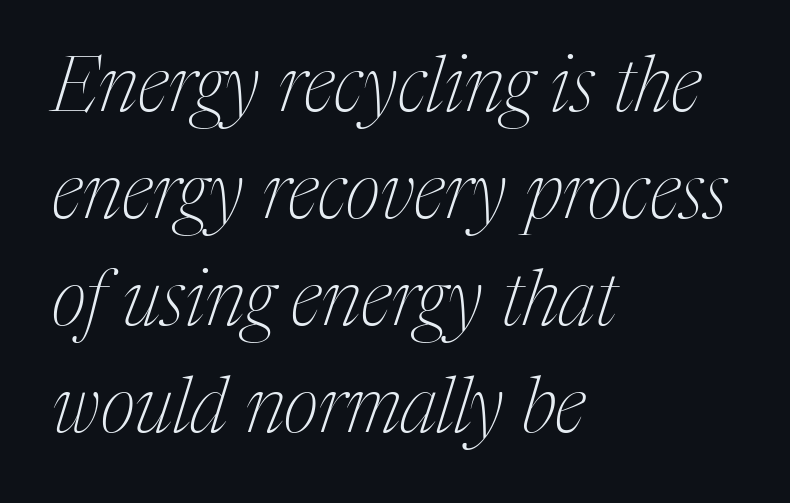
The image shows 76 px thin, condensed serif type, italic (leaning right); set left-aligned, normal line spacing (1.41x), normal letter spacing, not underlined; medium stroke contrast and a medium x-height.
